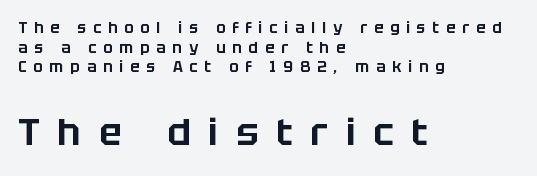
{"serif": "no", "italic": "no", "width": "normal", "stroke_contrast": "low", "x_height": "large", "monospaced": "no", "underline": "no", "align": "left", "line_spacing": "normal", "line_spacing_ratio": 1.31, "letter_spacing": "wide", "letter_spacing_em": 0.47, "larger_block": "second", "size_ratio": 2.53, "glyph_px": 38}
